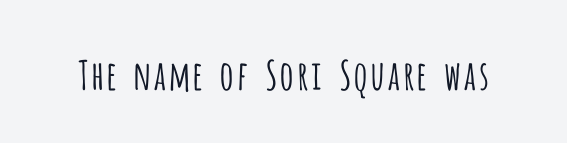
Honestly, the letter spacing is just normal — you wouldn't notice it. Plain, unruled lines of type. Characters remain perfectly vertical along every line. Think standard paragraph weight, or any step lighter than that. The designer went with a sans here, leaving each stem footless.
